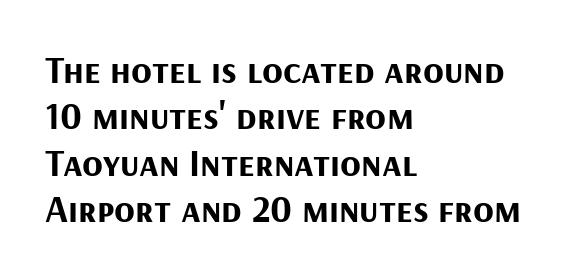
{"serif": "no", "italic": "no", "bold": "yes", "weight": "bold", "width": "normal", "stroke_contrast": "medium", "x_height": "medium", "monospaced": "no", "underline": "no", "align": "left", "line_spacing_ratio": 1.22, "letter_spacing": "normal", "letter_spacing_em": 0.0, "glyph_px": 38}
